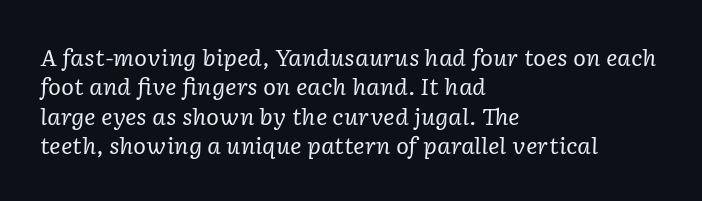
Weight: in the light-to-regular range. Slanted lettering throughout. Interline gaps are of average width in this sample. A bare baseline throughout the passage.
